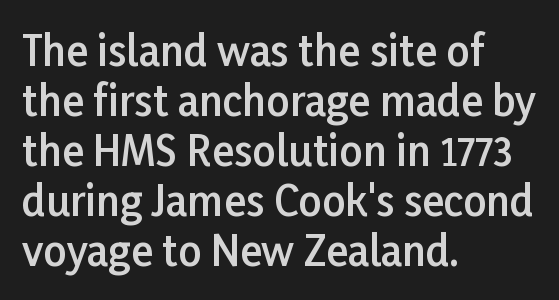
{"serif": "no", "italic": "no", "bold": "semi", "weight": "semibold", "width": "normal", "stroke_contrast": "low", "x_height": "medium", "monospaced": "no", "underline": "no", "align": "left", "line_spacing_ratio": 1.22, "letter_spacing": "normal", "letter_spacing_em": 0.0, "glyph_px": 41}
